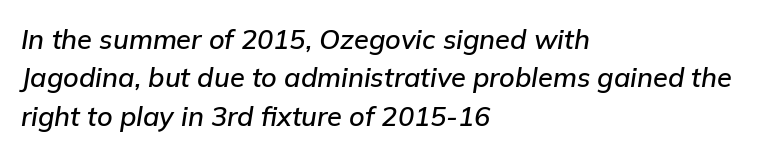
Q: Is the text italic (slanted)? A: Yes, it leans right by about 9 degrees.
Q: Is the text underlined? A: No.
Q: How is the paragraph aligned? A: Left-aligned.
Q: Is the spacing between letters normal or unusually wide? A: Normal.
Q: Is the spacing between lines tight, normal or loose? A: Normal.
